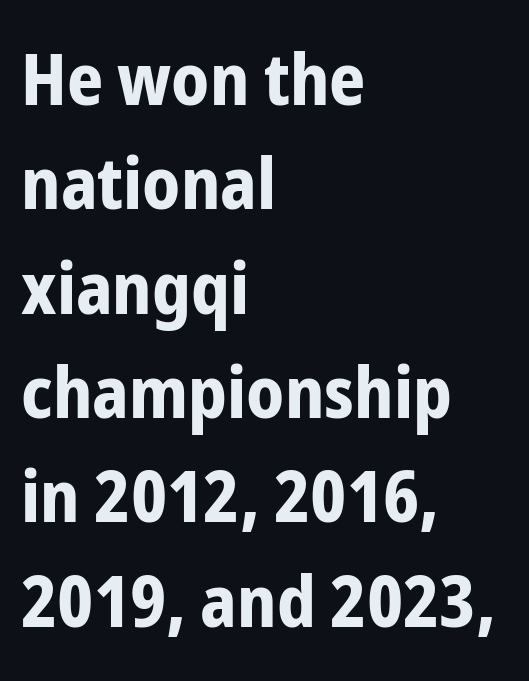
The image shows 71 px bold, condensed sans-serif type, upright; set left-aligned, normal line spacing (1.47x), normal letter spacing, not underlined; low stroke contrast and a medium x-height.
